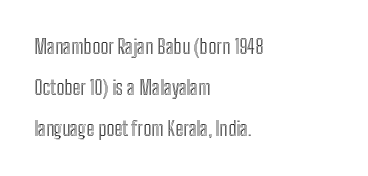
The image shows 20 px text type, upright; set left-aligned, loose line spacing (2.06x), normal letter spacing, not underlined.
